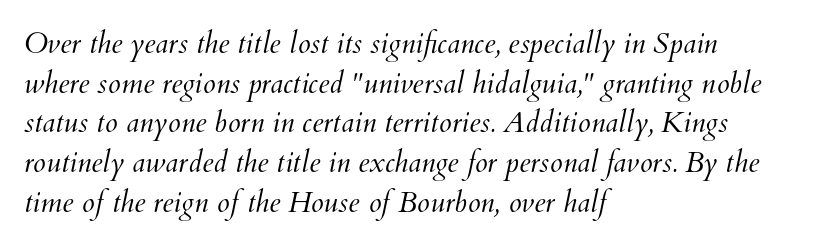
The rendering uses natural spacing where letterforms have individual widths. Does the leading feel generous? No, just average. Caption: face not bold, strokes unweighted. These lines stack with their left ends in a neat column. In terms of letterspacing, this is plain default setting.
